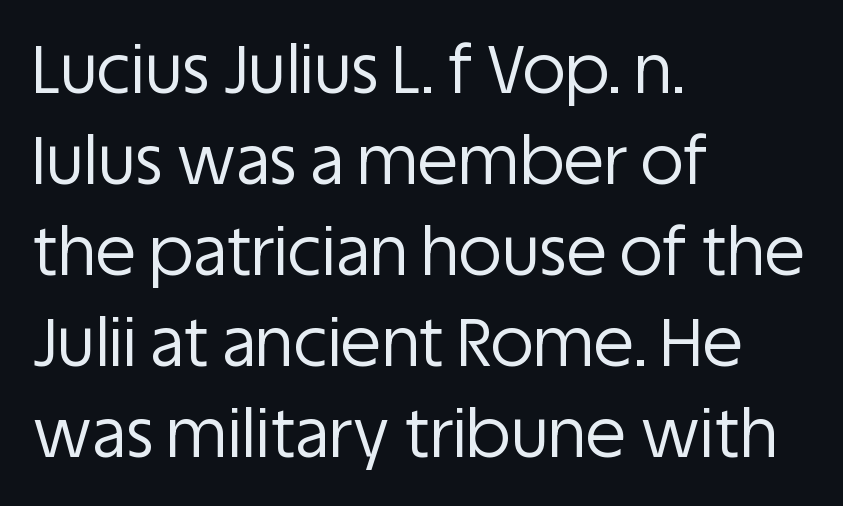
{"serif": "no", "italic": "no", "bold": "no", "weight": "regular", "width": "normal", "stroke_contrast": "low", "x_height": "large", "monospaced": "no", "underline": "no", "align": "left", "line_spacing": "normal", "line_spacing_ratio": 1.38, "letter_spacing": "normal", "letter_spacing_em": 0.0, "glyph_px": 66}
